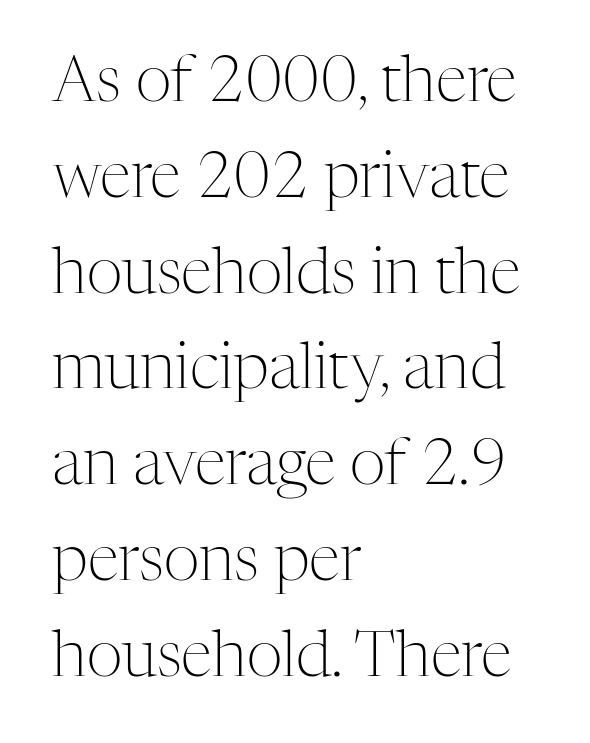
The image shows 63 px light serif type, upright; set left-aligned, normal line spacing (1.52x), normal letter spacing, not underlined; medium stroke contrast and a medium x-height.
